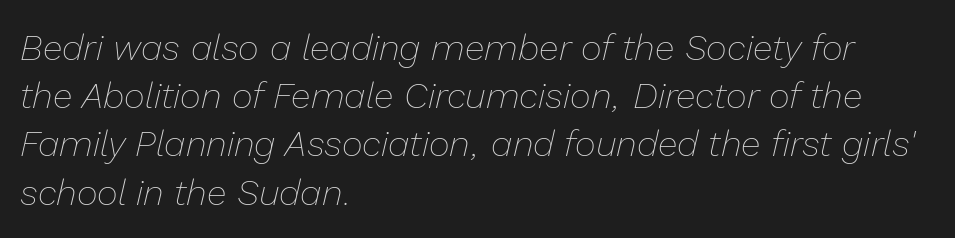
Q: Is the text bold? A: No.
Q: Is the text italic (slanted)? A: Yes, it leans right by about 13 degrees.
Q: Is the text underlined? A: No.
Q: How is the paragraph aligned? A: Left-aligned.
Q: Is the spacing between letters normal or unusually wide? A: Normal.
Q: Is the spacing between lines tight, normal or loose? A: Normal.
Q: Width (condensed, normal, or wide)? A: Normal.
Q: Stroke contrast? A: Low.
Q: x-height? A: Medium.
Q: Monospaced? A: No.
